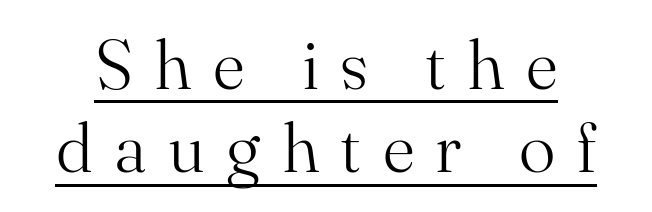
Q: Is the text bold? A: No.
Q: Is the text italic (slanted)? A: No, it is upright.
Q: Is the typeface a serif or a sans-serif typeface? A: Serif.
Q: Is the text underlined? A: Yes.
Q: Is the spacing between letters normal or unusually wide? A: Unusually wide.
Q: Width (condensed, normal, or wide)? A: Normal.
Q: Stroke contrast? A: Medium.
Q: x-height? A: Small.
Q: Monospaced? A: No.
